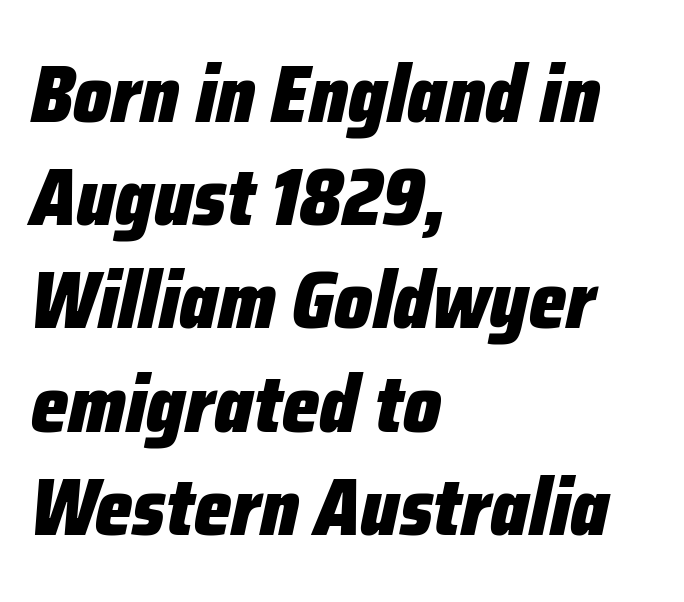
{"italic": "yes", "lean": "right", "slant_degrees": 12, "bold": "yes", "weight": "heavy", "width": "condensed", "stroke_contrast": "low", "x_height": "medium", "monospaced": "no", "underline": "no", "align": "left", "line_spacing": "normal", "line_spacing_ratio": 1.29, "letter_spacing": "normal", "letter_spacing_em": 0.0, "glyph_px": 80}
